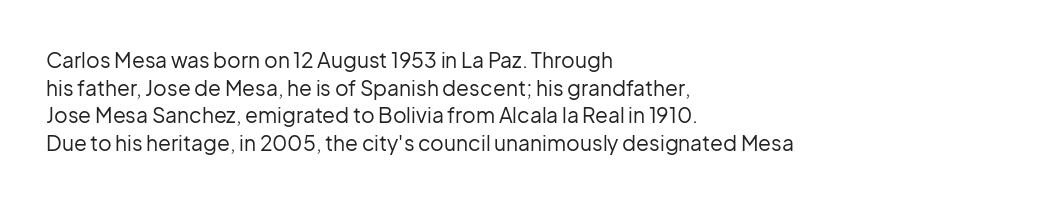
{"italic": "no", "bold": "no", "underline": "no", "align": "left", "line_spacing": "normal", "line_spacing_ratio": 1.32, "letter_spacing": "normal", "letter_spacing_em": 0.0, "glyph_px": 21}
